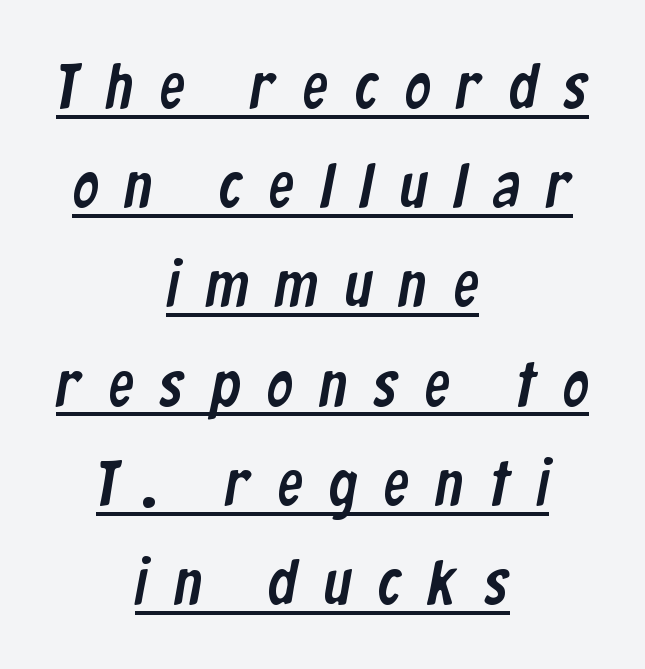
{"serif": "no", "width": "condensed", "stroke_contrast": "low", "x_height": "medium", "monospaced": "no", "underline": "yes", "align": "center", "line_spacing": "normal", "line_spacing_ratio": 1.55, "letter_spacing": "wide", "letter_spacing_em": 0.42, "glyph_px": 64}
